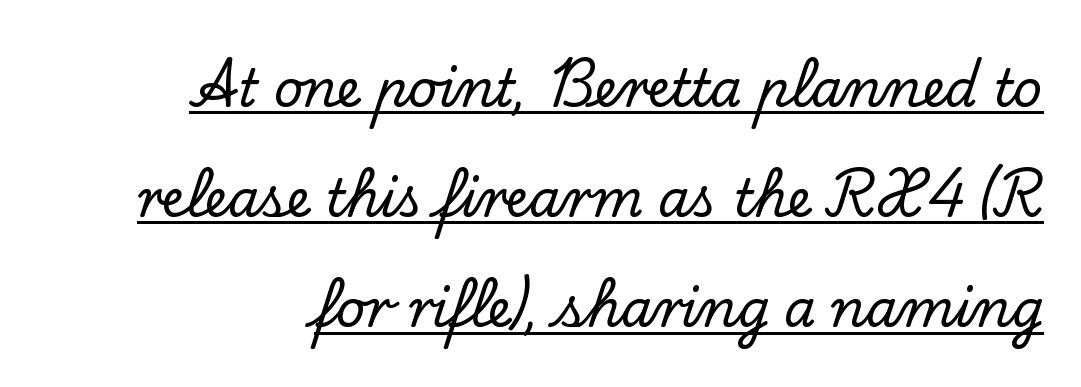
The image shows 51 px serif type; set right-aligned, loose line spacing (2.16x), normal letter spacing, underlined; low stroke contrast and a small x-height.
